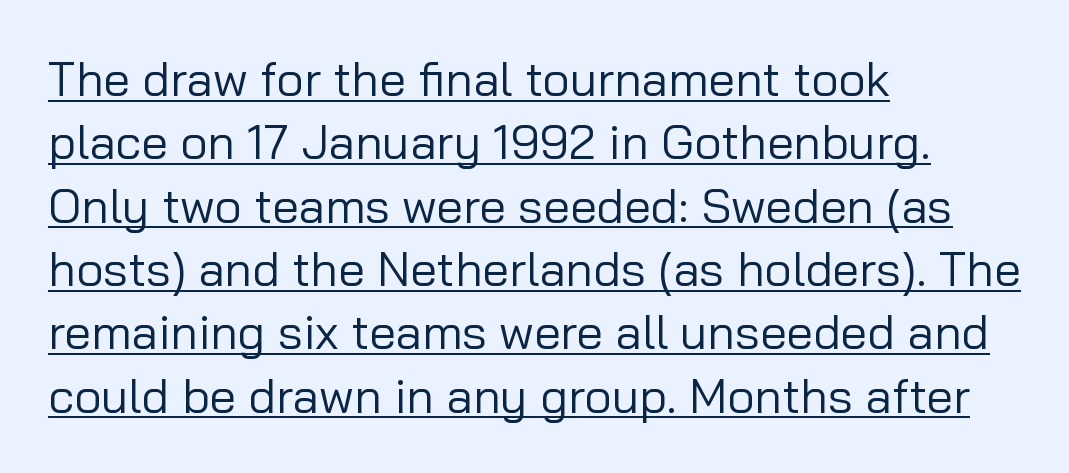
The image shows 48 px regular-weight sans-serif type, upright; set left-aligned, normal line spacing (1.32x), normal letter spacing, underlined; low stroke contrast and a medium x-height.
